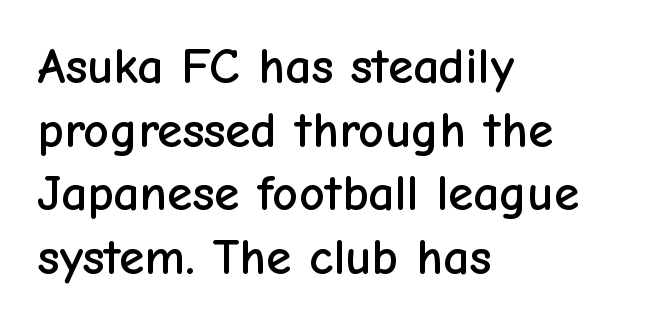
The image shows 51 px sans-serif type, upright; set left-aligned, normal line spacing (1.25x), normal letter spacing, not underlined; low stroke contrast and a medium x-height.
